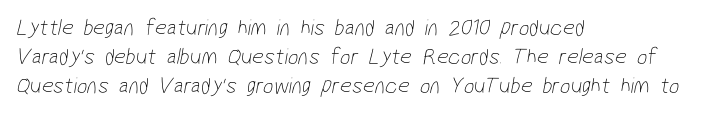
The image shows 23 px text type; set left-aligned, normal line spacing (1.27x), normal letter spacing, not underlined.
